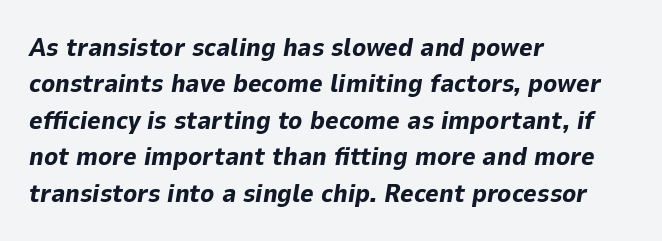
The image shows 26 px bold type, italic (leaning right); set left-aligned, normal line spacing (1.4x), normal letter spacing, not underlined.
